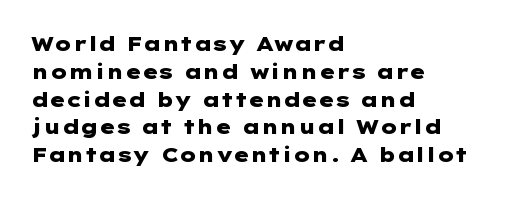
The image shows 20 px bold type, upright; set left-aligned, normal line spacing (1.39x), normal letter spacing, not underlined.
